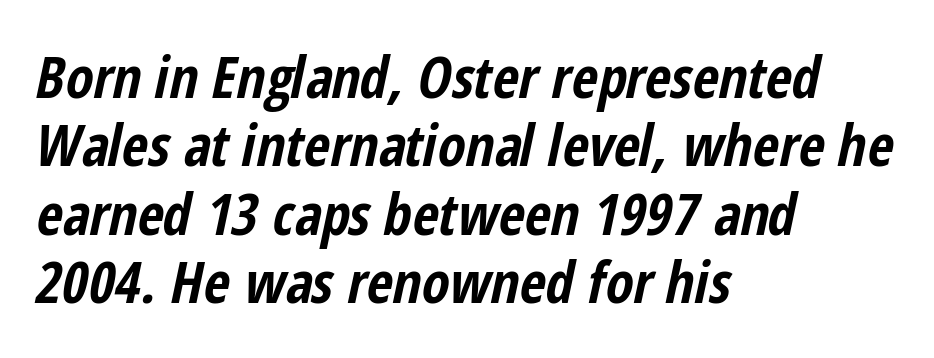
The image shows 57 px bold, condensed type, italic (leaning right); set left-aligned, line spacing 1.2x, normal letter spacing, not underlined; low stroke contrast and a medium x-height.
